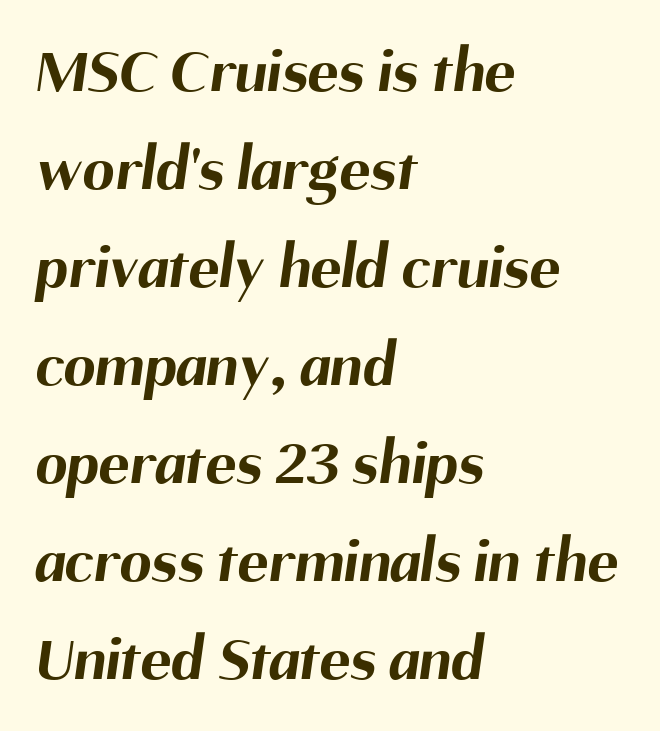
The image shows 64 px bold sans-serif type; set left-aligned, normal line spacing (1.53x), normal letter spacing, not underlined; medium stroke contrast and a medium x-height.
